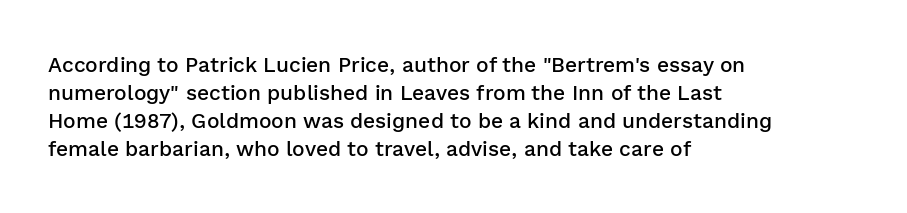
{"italic": "no", "bold": "semi", "underline": "no", "align": "left", "line_spacing": "normal", "line_spacing_ratio": 1.34, "letter_spacing": "normal", "letter_spacing_em": 0.0, "glyph_px": 21}
